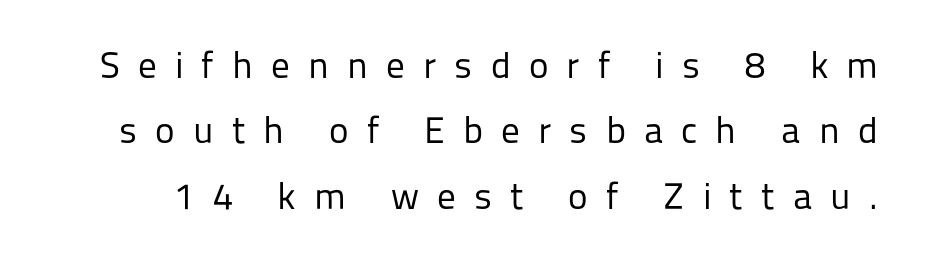
The lettering holds an erect, upright posture throughout. Bare-footed words on every line. Heft: none added — not bold. The tracking jumps out immediately: characters are airy and widely separated. This rendering employs a face without finishing strokes, i.e., a sans-serif. These lines are rendered in a variable-pitch font.
